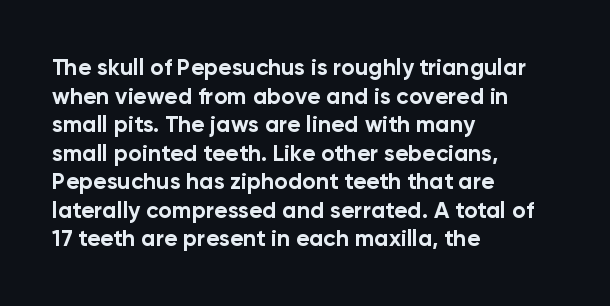
The image shows 23 px bold type, upright; set left-aligned, line spacing 1.24x, normal letter spacing, not underlined.
